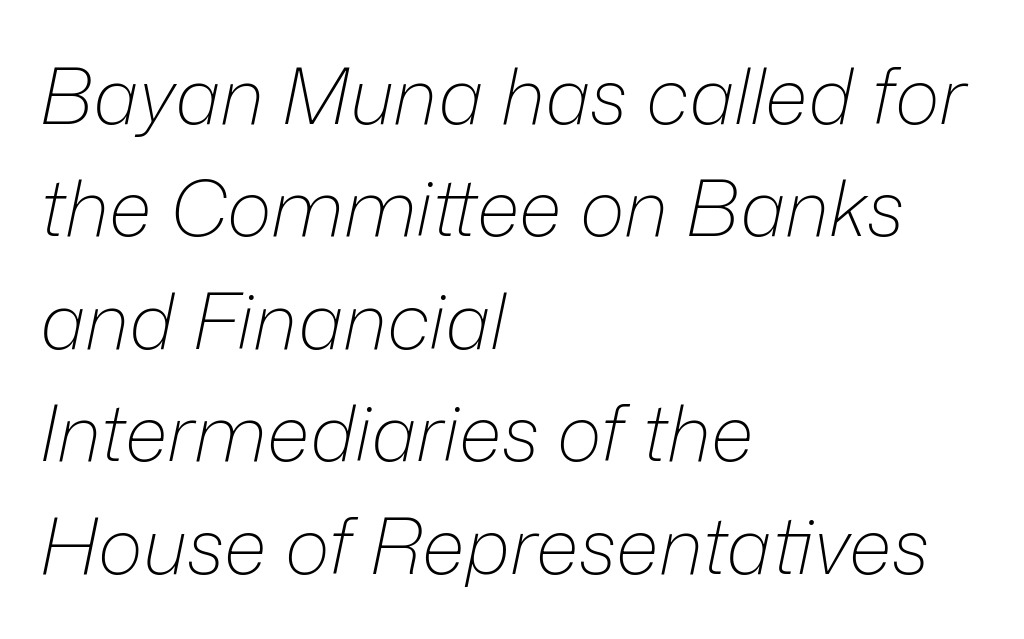
The image shows 77 px light type, italic (leaning right); set left-aligned, normal line spacing (1.46x), normal letter spacing, not underlined; low stroke contrast and a medium x-height.
